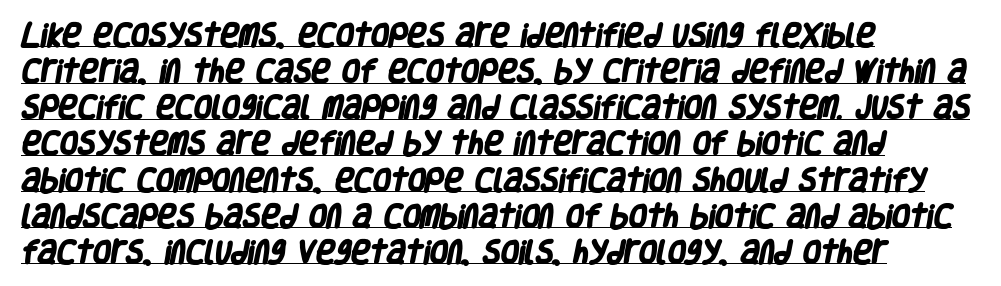
Casual observation: everything's shoved over to the left. The face used here is rendered with its standard letterfit. Is there much room between lines? A standard amount, neither cramped nor airy. Heavy-handed strokes throughout: this text is bold. What decoration does the sample have? An underline.
